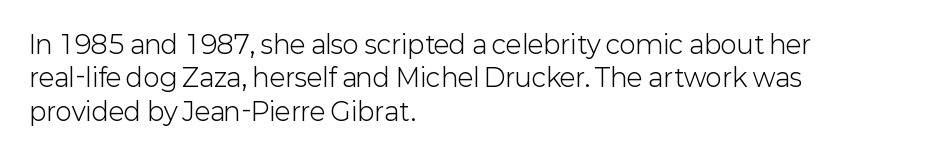
Notice how the stems are strictly vertical — no italics here. Clear beneath every line of the passage. Compared with typical paragraphs, the rows here are spaced about the same. The letters look calm and open, with moderate or lighter stems. Spacing between characters is what you'd get straight out of the box.
